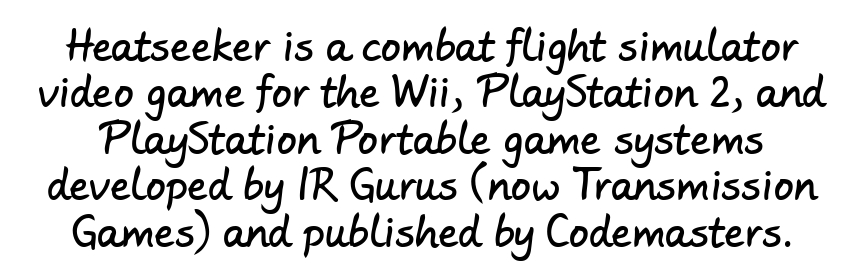
The image shows 40 px sans-serif type; set line spacing 1.16x, normal letter spacing, not underlined; low stroke contrast and a small x-height.
